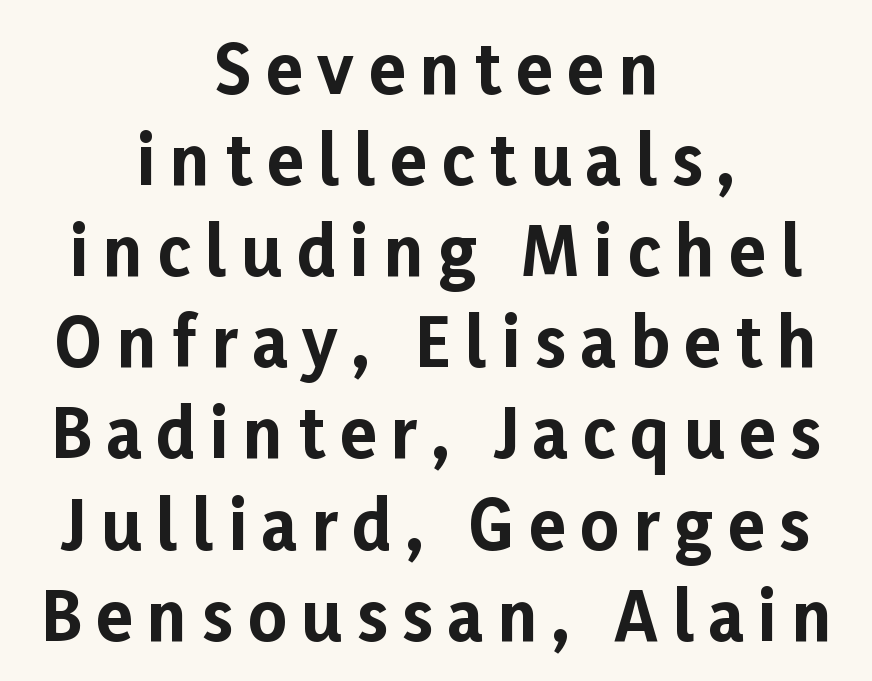
The image shows 67 px bold sans-serif type, upright; set centered, normal line spacing (1.36x), unusually wide letter spacing (+0.22 em), not underlined; low stroke contrast and a medium x-height.
